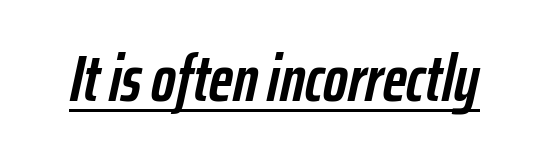
The font's italic variant was chosen for this text. You can see a thin bar hugging the bottom of the glyphs. There is no visible air inserted between adjacent glyphs. Spacing verdict: proportional, widths tailored to each character. The letters are bold, with thick, heavy strokes.
